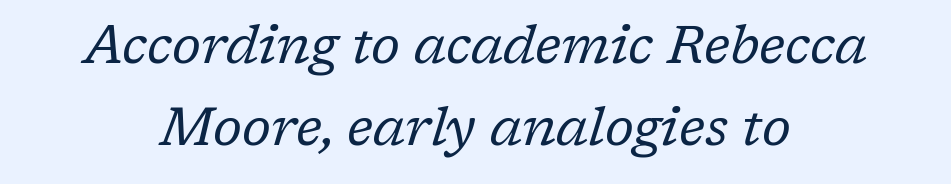
Q: Is the text bold? A: No.
Q: Is the text italic (slanted)? A: Yes, it leans right by about 17 degrees.
Q: Is the typeface a serif or a sans-serif typeface? A: Serif.
Q: Is the text underlined? A: No.
Q: How is the paragraph aligned? A: Centered.
Q: Is the spacing between letters normal or unusually wide? A: Normal.
Q: Is the spacing between lines tight, normal or loose? A: Normal.
Q: Width (condensed, normal, or wide)? A: Normal.
Q: Stroke contrast? A: Low.
Q: x-height? A: Medium.
Q: Monospaced? A: No.
